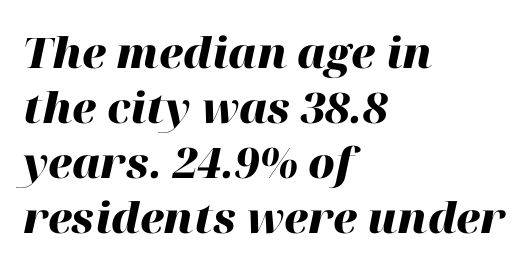
Anything drawn beneath the words? Only blank space. Each glyph is drawn with heavy, bold strokes. Proportional: the letters do not fall into vertical columns. Line starts are locked; line ends wander. Horizontal bands of white between lines are of average thickness.
